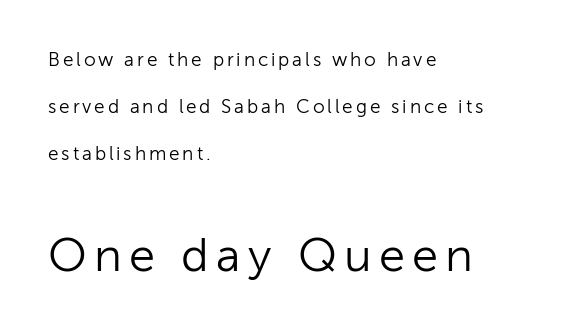
The image shows 47 px light sans-serif type, upright; set left-aligned, loose line spacing (2.47x), not underlined; the second (bottom) block is 2.47x larger; low stroke contrast and a medium x-height.
